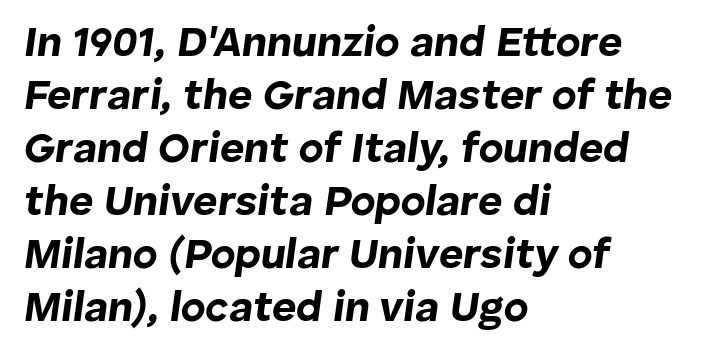
{"italic": "yes", "lean": "right", "slant_degrees": 8, "bold": "yes", "weight": "bold", "width": "normal", "stroke_contrast": "low", "x_height": "medium", "monospaced": "no", "underline": "no", "align": "left", "line_spacing": "normal", "line_spacing_ratio": 1.26, "letter_spacing": "normal", "letter_spacing_em": 0.0, "glyph_px": 42}
